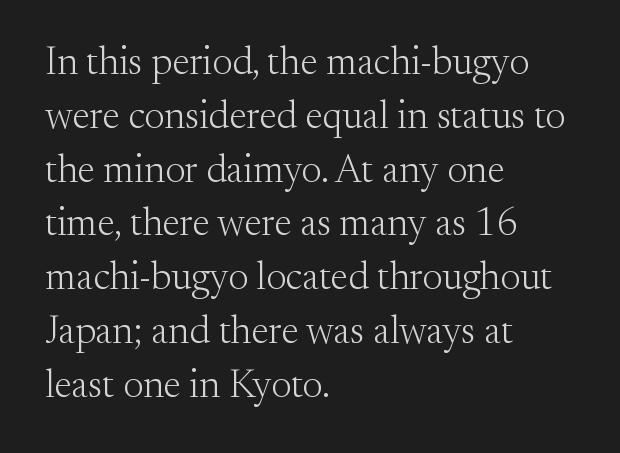
Q: Is the text bold? A: No.
Q: Is the text italic (slanted)? A: No, it is upright.
Q: Is the typeface a serif or a sans-serif typeface? A: Serif.
Q: Is the text underlined? A: No.
Q: How is the paragraph aligned? A: Left-aligned.
Q: Is the spacing between letters normal or unusually wide? A: Normal.
Q: Is the spacing between lines tight, normal or loose? A: Normal.
Q: Width (condensed, normal, or wide)? A: Normal.
Q: Stroke contrast? A: Medium.
Q: x-height? A: Small.
Q: Monospaced? A: No.
